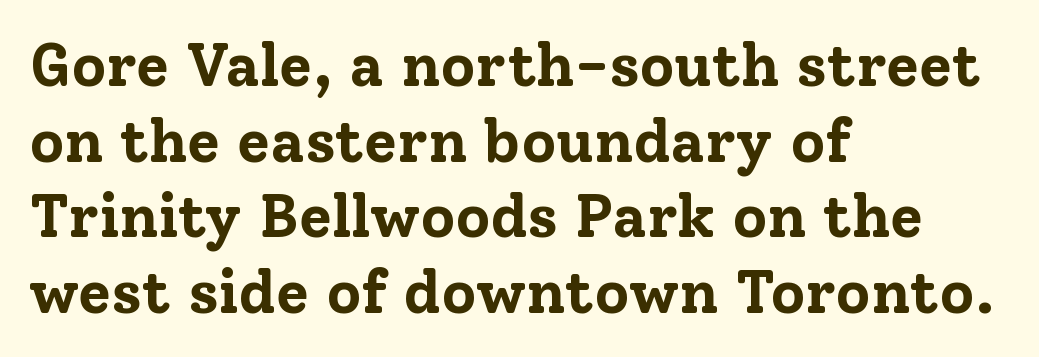
Q: Is the text bold? A: Yes.
Q: Is the text italic (slanted)? A: No, it is upright.
Q: Is the typeface a serif or a sans-serif typeface? A: Serif.
Q: Is the text underlined? A: No.
Q: How is the paragraph aligned? A: Left-aligned.
Q: Is the spacing between letters normal or unusually wide? A: Normal.
Q: Is the spacing between lines tight, normal or loose? A: Normal.
Q: Width (condensed, normal, or wide)? A: Normal.
Q: Stroke contrast? A: Low.
Q: x-height? A: Medium.
Q: Monospaced? A: No.
